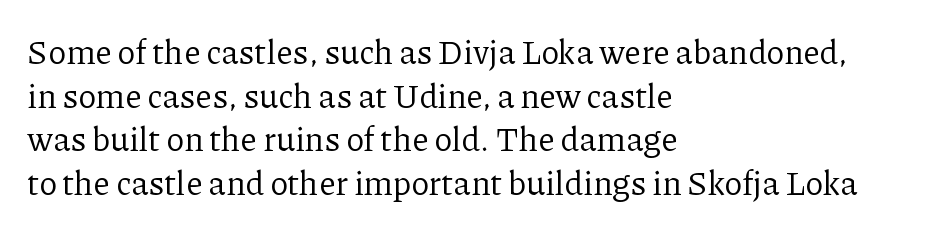
{"serif": "yes", "italic": "no", "bold": "no", "weight": "regular", "width": "normal", "stroke_contrast": "low", "x_height": "medium", "monospaced": "no", "underline": "no", "align": "left", "line_spacing": "normal", "line_spacing_ratio": 1.32, "letter_spacing": "normal", "letter_spacing_em": 0.0, "glyph_px": 33}
